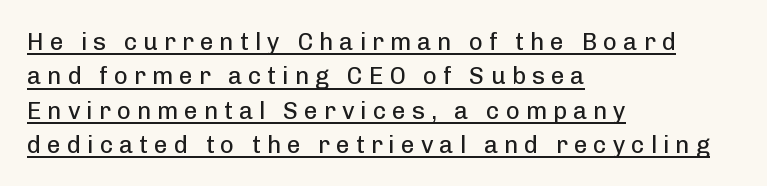
{"italic": "no", "bold": "no", "underline": "yes", "align": "left", "line_spacing": "normal", "line_spacing_ratio": 1.43, "letter_spacing": "wide", "letter_spacing_em": 0.25, "glyph_px": 24}
